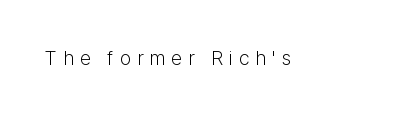
Style check: upright. Has an underline been added? It has not. The cut favours lightness, reaching ordinary text weight at its darkest. The type is letterspaced generously, with wide tracking.
